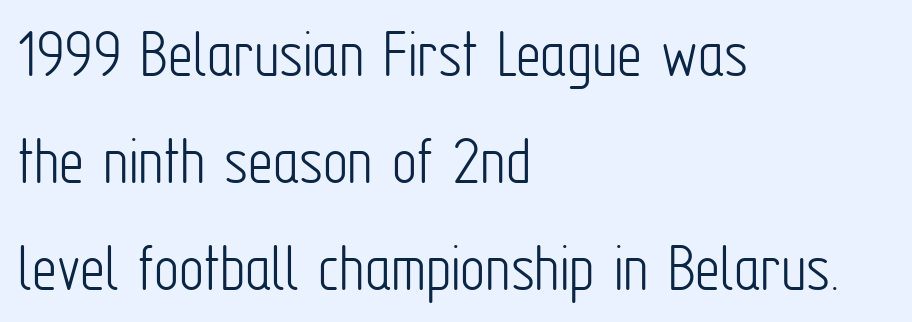
Serifs: no, the terminals of the letterforms are clean. A clean baseline with only descenders dipping below it. Looks like regular typesetting: each glyph gets only the width it needs. How are the letters spaced? Ordinarily, with no added tracking. Heft: none added — not bold.
